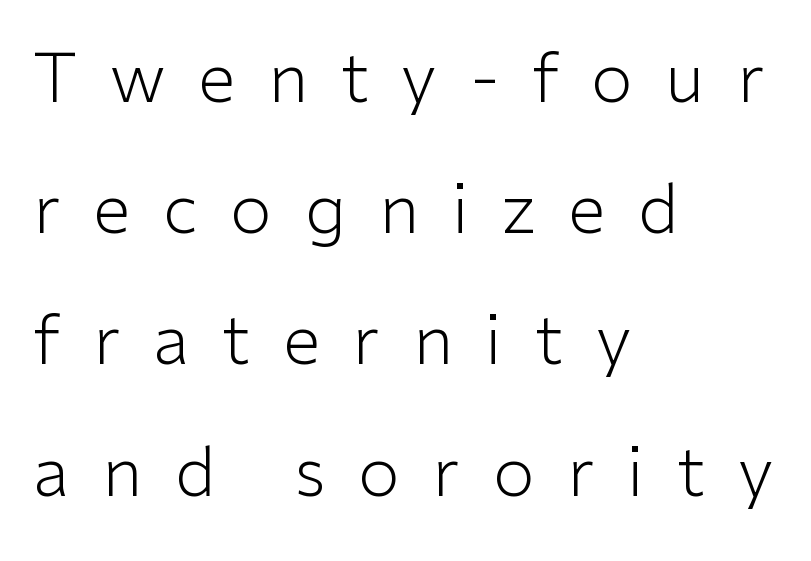
{"serif": "no", "italic": "no", "bold": "no", "weight": "light", "width": "normal", "stroke_contrast": "low", "x_height": "medium", "monospaced": "no", "underline": "no", "align": "left", "line_spacing": "loose", "line_spacing_ratio": 1.93, "letter_spacing": "wide", "letter_spacing_em": 0.48, "glyph_px": 68}
